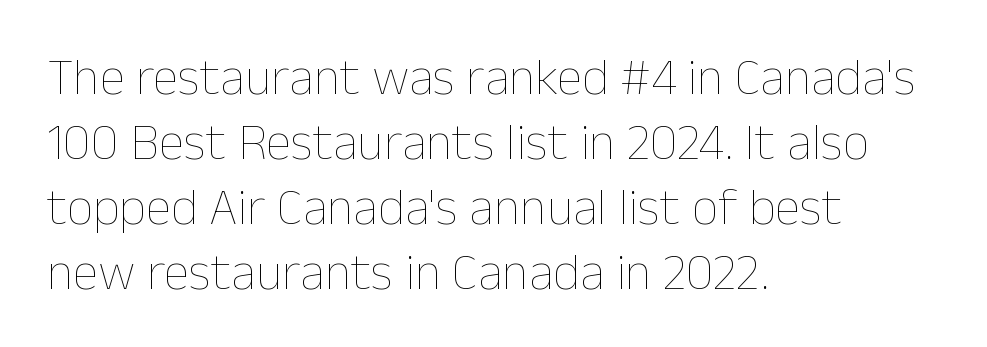
The image shows 52 px thin type, upright; set left-aligned, normal line spacing (1.25x), normal letter spacing, not underlined; low stroke contrast and a medium x-height.
